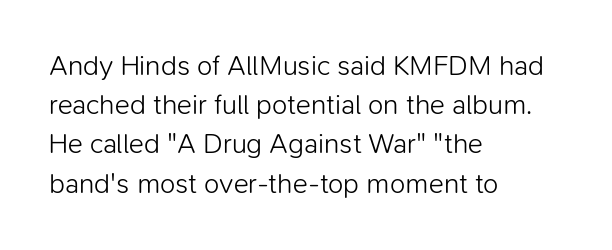
The image shows 28 px light sans-serif type, upright; set left-aligned, normal line spacing (1.4x), normal letter spacing, not underlined; low stroke contrast and a medium x-height.
